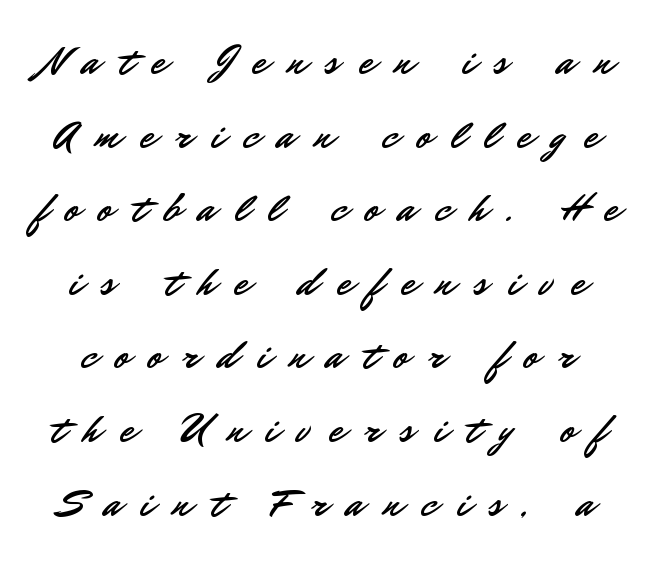
Q: Is the text italic (slanted)? A: Yes.
Q: Is the typeface a serif or a sans-serif typeface? A: Sans-serif.
Q: Is the text underlined? A: No.
Q: Is the spacing between letters normal or unusually wide? A: Unusually wide.
Q: Width (condensed, normal, or wide)? A: Normal.
Q: Stroke contrast? A: Low.
Q: x-height? A: Small.
Q: Monospaced? A: No.
